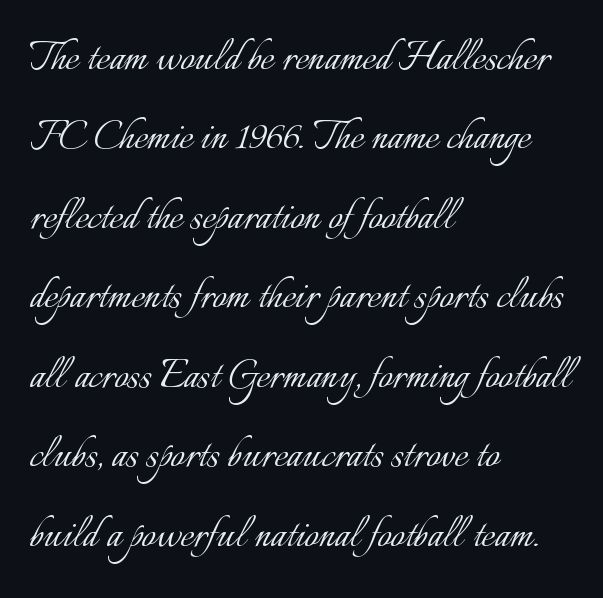
{"bold": "no", "weight": "light", "width": "normal", "stroke_contrast": "low", "x_height": "small", "monospaced": "no", "underline": "no", "align": "left", "line_spacing": "normal", "line_spacing_ratio": 1.59, "letter_spacing": "normal", "letter_spacing_em": 0.0, "glyph_px": 50}
